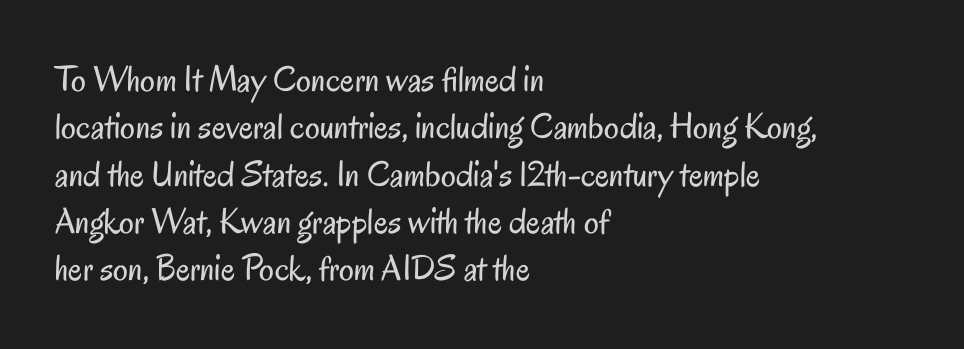
The image shows 37 px regular-weight, condensed sans-serif type, upright; set left-aligned, normal line spacing (1.28x), normal letter spacing, not underlined; low stroke contrast and a small x-height.
